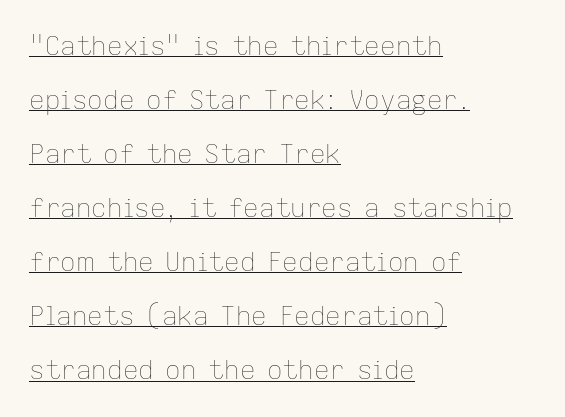
{"italic": "no", "bold": "no", "underline": "yes", "align": "left", "line_spacing": "loose", "line_spacing_ratio": 2.08, "letter_spacing": "normal", "letter_spacing_em": 0.0, "glyph_px": 26}
